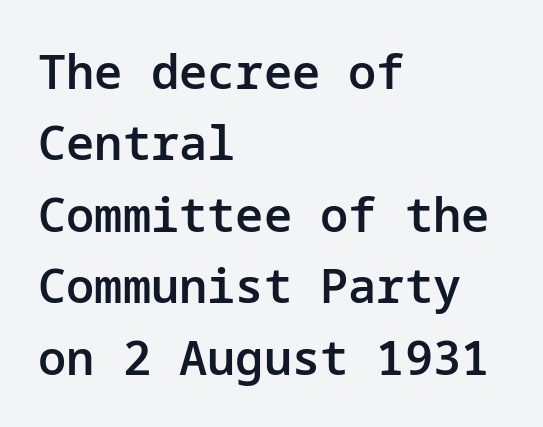
The font family rendered here belongs to the sans-serif group. The typesetting leans somewhat heavy: a semibold. Upright lettering throughout. The gap between lines stays unmarked. Horizontal alignment here is leftward, the default for most running prose. The passage shown stacks its lines at a standard gap.
